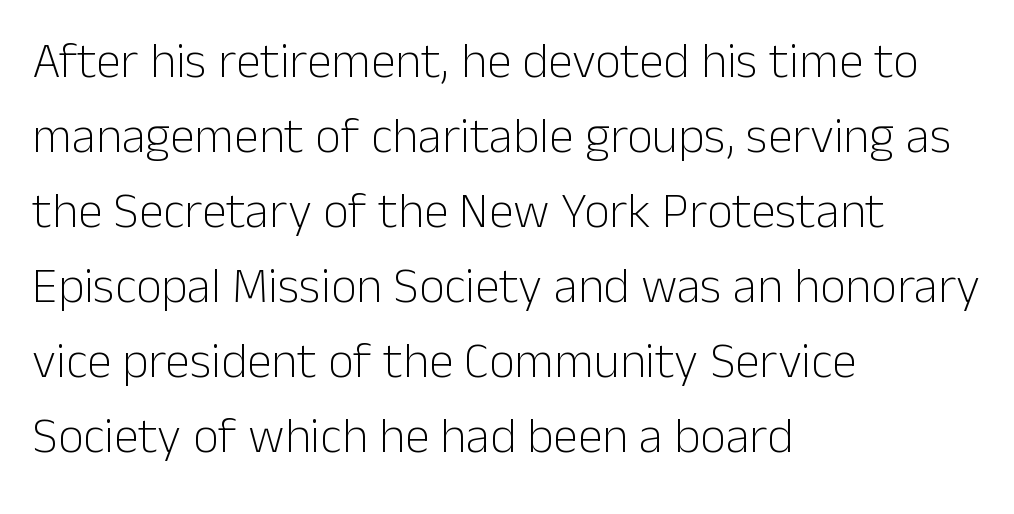
Q: Is the text bold? A: No.
Q: Is the text italic (slanted)? A: No, it is upright.
Q: Is the typeface a serif or a sans-serif typeface? A: Sans-serif.
Q: Is the text underlined? A: No.
Q: How is the paragraph aligned? A: Left-aligned.
Q: Is the spacing between letters normal or unusually wide? A: Normal.
Q: Is the spacing between lines tight, normal or loose? A: Normal.
Q: Width (condensed, normal, or wide)? A: Normal.
Q: Stroke contrast? A: Low.
Q: x-height? A: Medium.
Q: Monospaced? A: No.
